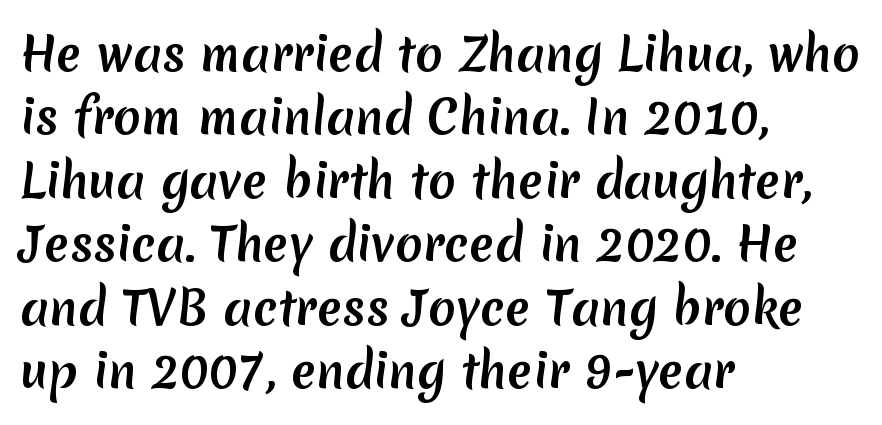
The image shows 46 px sans-serif type; set left-aligned, normal line spacing (1.38x), normal letter spacing, not underlined; medium stroke contrast and a medium x-height.
